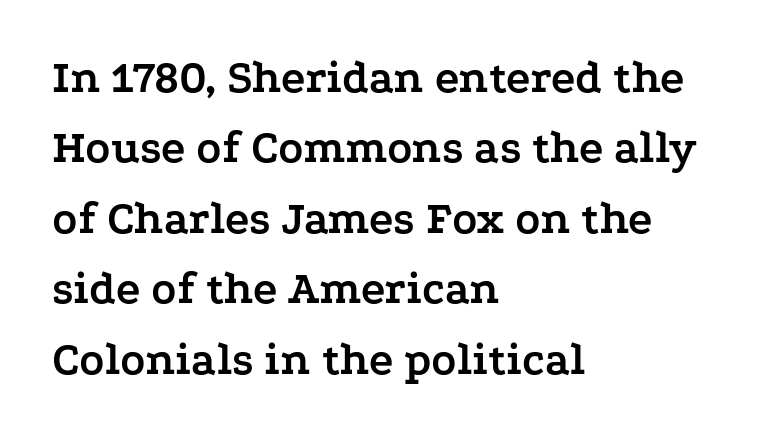
Where is the straight margin? On the left. Proportional: the letters do not fall into vertical columns. Reading down the column, the eye jumps a familiar distance to each next line. The letters carry serifs — small finishing strokes at the ends of their stems. Observe the ordinary spacing: letters are neighbours, not strangers.
